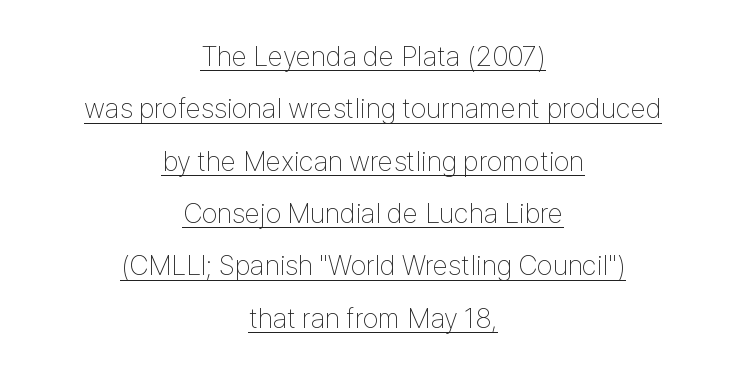
Q: Is the text bold? A: No.
Q: Is the text italic (slanted)? A: No, it is upright.
Q: Is the typeface a serif or a sans-serif typeface? A: Sans-serif.
Q: Is the text underlined? A: Yes.
Q: How is the paragraph aligned? A: Centered.
Q: Is the spacing between letters normal or unusually wide? A: Normal.
Q: Width (condensed, normal, or wide)? A: Condensed.
Q: Stroke contrast? A: Low.
Q: x-height? A: Medium.
Q: Monospaced? A: No.
